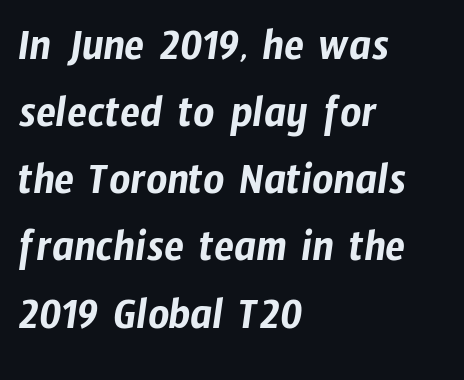
Q: Is the typeface a serif or a sans-serif typeface? A: Sans-serif.
Q: Is the text underlined? A: No.
Q: How is the paragraph aligned? A: Left-aligned.
Q: Is the spacing between letters normal or unusually wide? A: Normal.
Q: Is the spacing between lines tight, normal or loose? A: Normal.
Q: Width (condensed, normal, or wide)? A: Condensed.
Q: Stroke contrast? A: Low.
Q: x-height? A: Medium.
Q: Monospaced? A: No.
